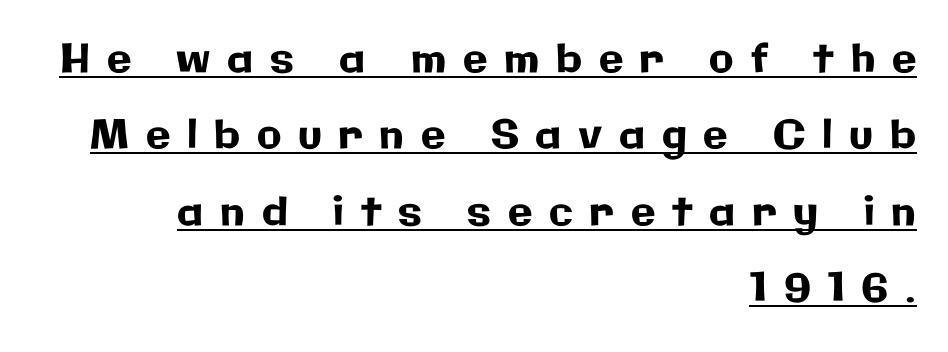
Airy leading. The type family on display is of the sans-serif kind. Loose tracking; the words dissolve into strings of separated letters. Designer's note — italics off, roman on.
